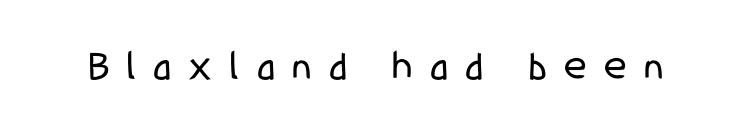
Honestly, there is no underline to notice here at all. These lines are rendered in a variable-pitch font. Substantial extra tracking has been applied to these lines. Tall strokes in this sample are plumb rather than angled. A quiet, ordinary-to-light weight characterises the typeface.
